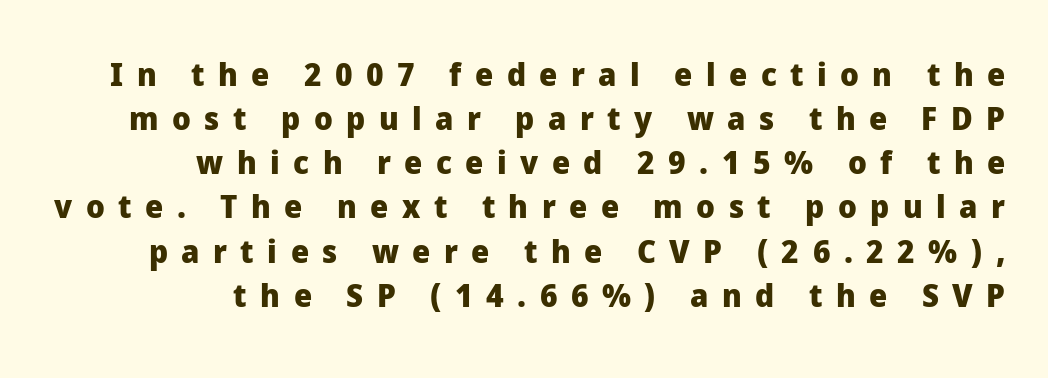
The image shows 32 px heavy sans-serif type, upright; set right-aligned, normal line spacing (1.38x), unusually wide letter spacing (+0.42 em), not underlined; low stroke contrast and a medium x-height.
